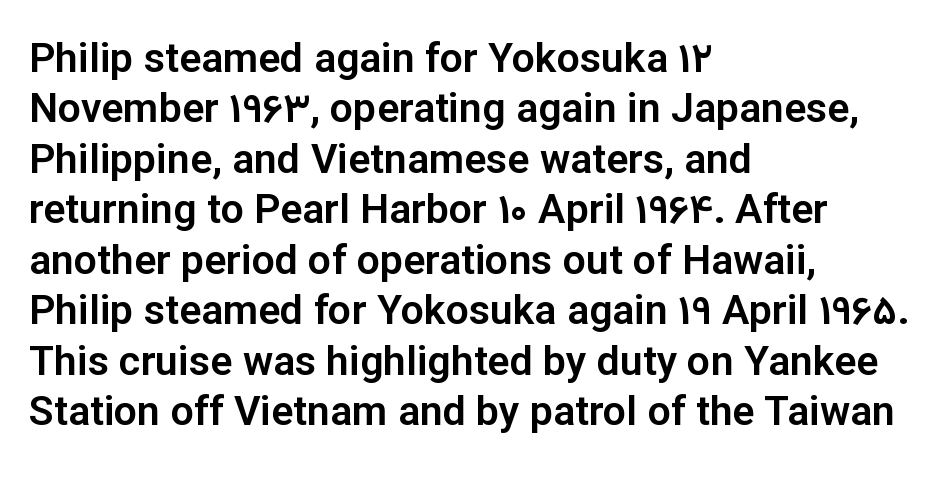
{"serif": "no", "italic": "no", "width": "normal", "stroke_contrast": "low", "x_height": "medium", "monospaced": "no", "underline": "no", "align": "left", "line_spacing_ratio": 1.23, "letter_spacing": "normal", "letter_spacing_em": 0.0, "glyph_px": 41}
